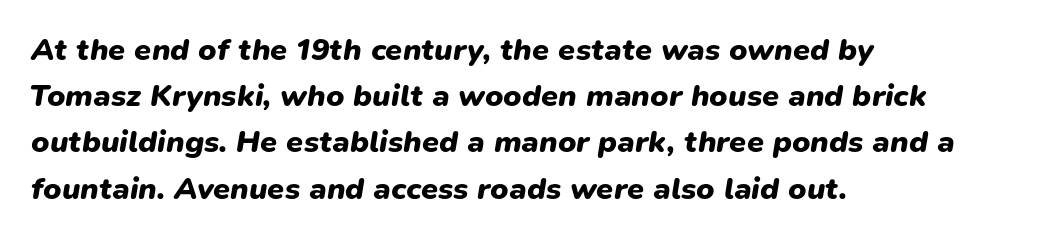
The image shows 31 px heavy type, italic (leaning right); set left-aligned, normal line spacing (1.49x), normal letter spacing, not underlined; low stroke contrast and a medium x-height.
